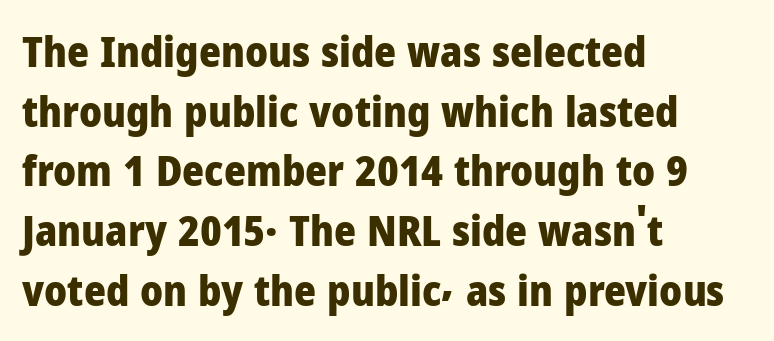
The image shows 42 px heavy sans-serif type, upright; set left-aligned, normal line spacing (1.42x), normal letter spacing, not underlined; low stroke contrast and a medium x-height.
